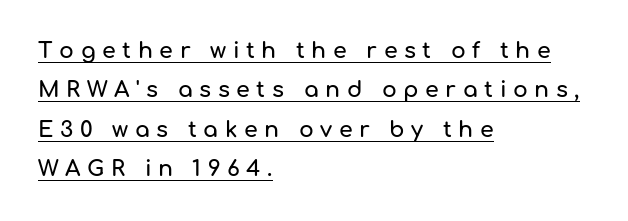
The image shows 22 px text type, upright; set left-aligned, line spacing 1.79x, unusually wide letter spacing (+0.3 em), underlined.
